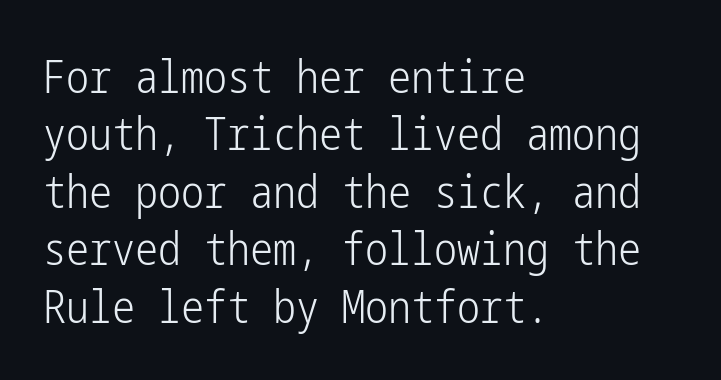
The font family rendered here belongs to the sans-serif group. The passage shown stacks its lines at a standard gap. The strip under each line holds only bare page. If you drew a line through each stem, it would be perfectly vertical. Line starts are locked; line ends wander.
